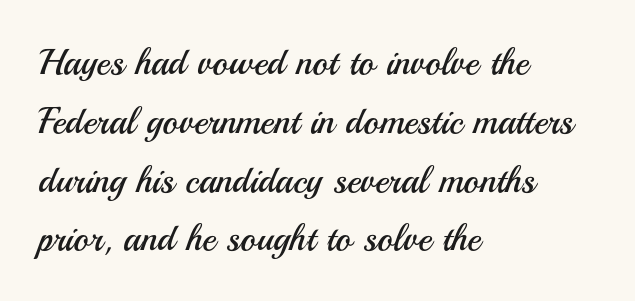
No extra ink here — the face is not bold. The strip under each line holds only bare page. Honestly, the letter spacing is just normal — you wouldn't notice it. The lines sit at an ordinary, default distance from one another.
